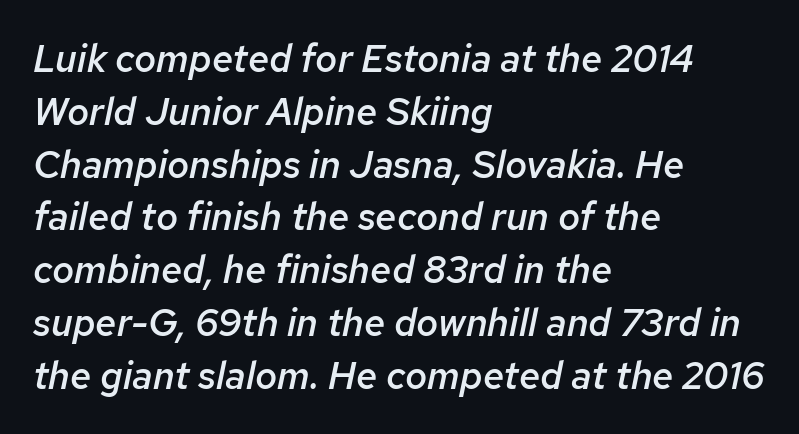
The image shows 38 px semibold type, italic (leaning right); set left-aligned, normal line spacing (1.39x), normal letter spacing, not underlined; low stroke contrast and a medium x-height.
